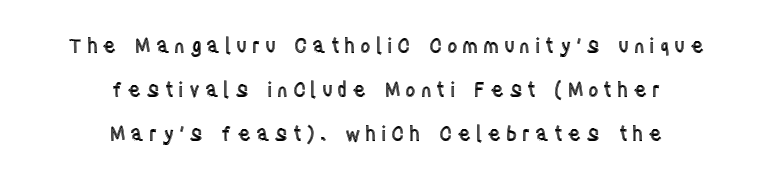
{"italic": "no", "underline": "no", "align": "center", "line_spacing": "loose", "line_spacing_ratio": 2.21, "letter_spacing": "wide", "letter_spacing_em": 0.24, "glyph_px": 20}
